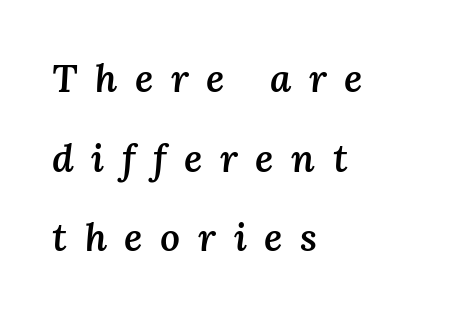
Q: Is the text bold? A: Semi-bold.
Q: Is the text italic (slanted)? A: Yes, it leans right by about 3 degrees.
Q: Is the text underlined? A: No.
Q: How is the paragraph aligned? A: Left-aligned.
Q: Is the spacing between letters normal or unusually wide? A: Unusually wide.
Q: Is the spacing between lines tight, normal or loose? A: Loose.
Q: Width (condensed, normal, or wide)? A: Normal.
Q: Stroke contrast? A: Medium.
Q: x-height? A: Medium.
Q: Monospaced? A: No.
